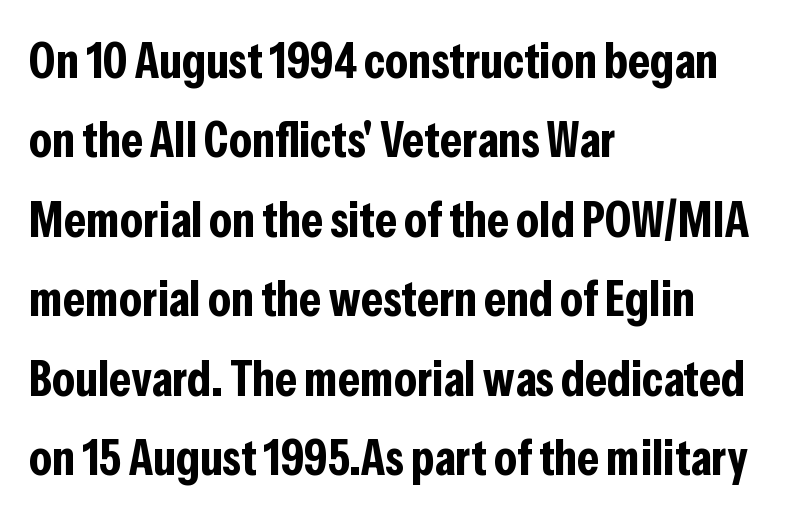
The image shows 50 px bold, condensed sans-serif type, upright; set left-aligned, normal line spacing (1.59x), normal letter spacing, not underlined; low stroke contrast and a medium x-height.
